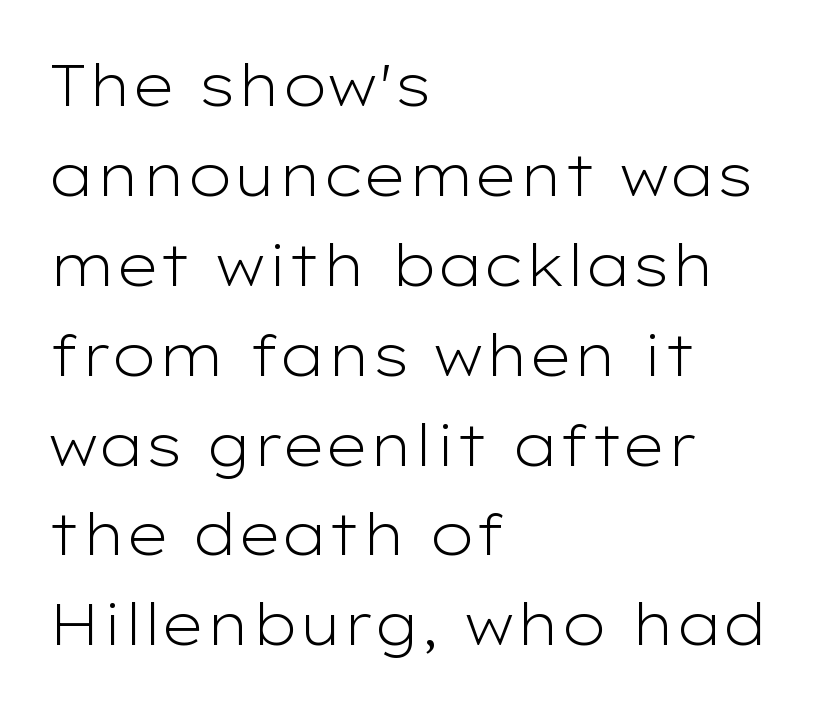
The image shows 58 px light, wide sans-serif type, upright; set left-aligned, normal line spacing (1.55x), normal letter spacing, not underlined; low stroke contrast and a medium x-height.
